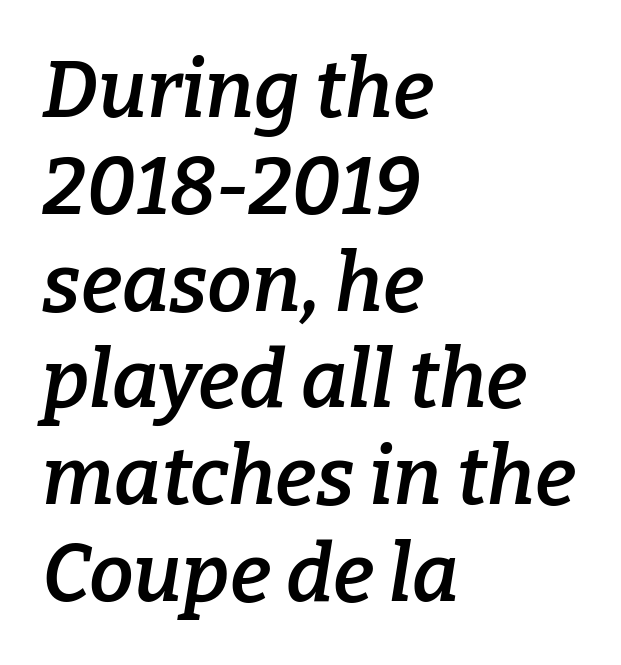
The image shows 80 px semibold serif type, italic (leaning right); set left-aligned, line spacing 1.21x, normal letter spacing, not underlined; low stroke contrast and a medium x-height.
